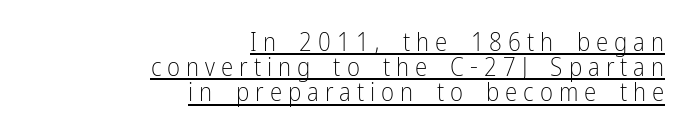
{"italic": "no", "bold": "no", "underline": "yes", "align": "right", "line_spacing": "tight", "line_spacing_ratio": 1.01, "letter_spacing": "wide", "letter_spacing_em": 0.24, "glyph_px": 25}
